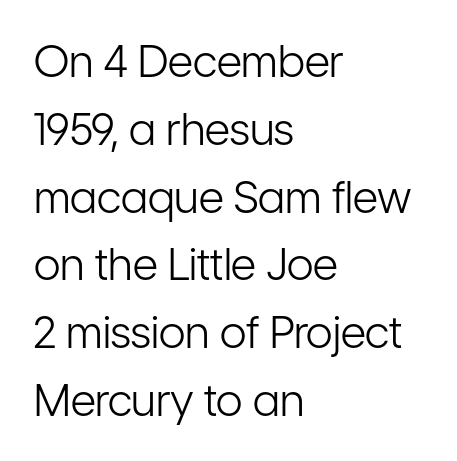
The tracking reads as untouched default to a designer's eye. Is this a sans? Yes — the strokes have no serifs. Summary of vertical rhythm: regular, with standard interline spacing. Any mark beneath the type? The region is blank. Proportional: the letters do not fall into vertical columns.
